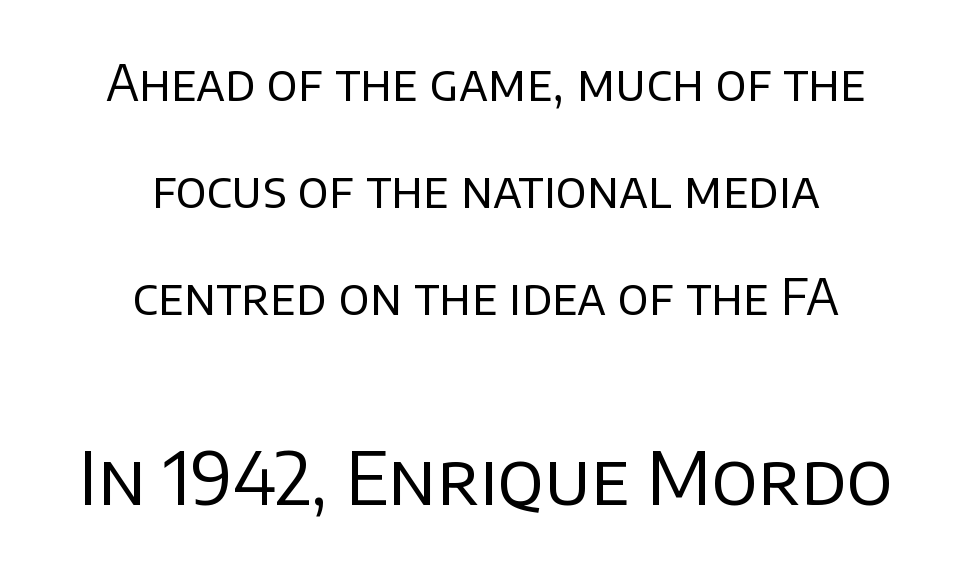
{"serif": "no", "italic": "no", "bold": "no", "weight": "regular", "width": "normal", "stroke_contrast": "low", "x_height": "large", "monospaced": "no", "underline": "no", "align": "center", "line_spacing": "loose", "line_spacing_ratio": 2.18, "letter_spacing": "normal", "letter_spacing_em": 0.0, "larger_block": "second", "size_ratio": 1.49, "glyph_px": 73}
